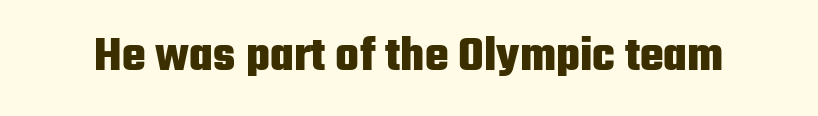
The font's upright variant was chosen for this text. You'd pick this weight for a headline — it's a proper bold. This rendering employs a face without finishing strokes, i.e., a sans-serif. Is this a fixed-width face? No — the glyphs have proportional, varying widths. Observe the ordinary spacing: letters are neighbours, not strangers. The glyphs are unaccompanied by any horizontal stroke below them.
